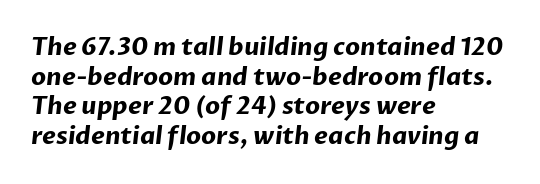
Q: Is the text bold? A: Yes.
Q: Is the text underlined? A: No.
Q: How is the paragraph aligned? A: Left-aligned.
Q: Is the spacing between letters normal or unusually wide? A: Normal.
